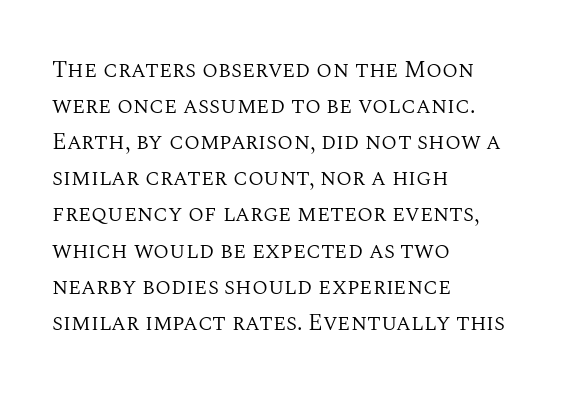
Nothing unusual about the tracking: characters are spaced as the font intends. The typesetter chose a ragged-right arrangement here. Vertical strokes here are truly vertical. In terms of leading, this rendering sits right in the middle.
